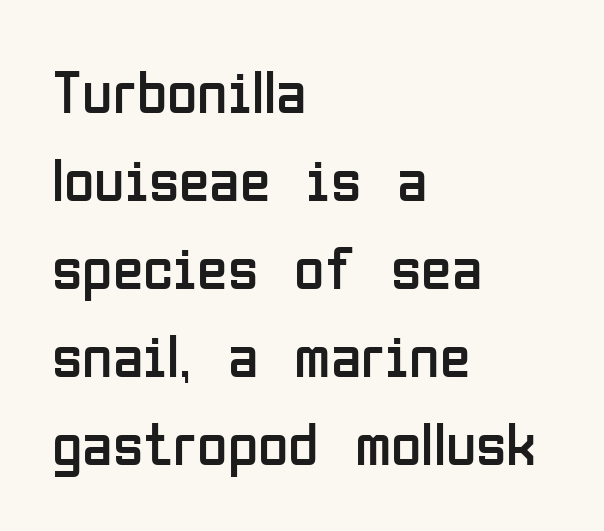
The typeface chosen for these lines omits serifs. Nobody touched the tracking dial on this one. Every row of glyphs begins at an identical x-position on the left. Heaviness? Minimal to ordinary, like unemphasized prose. Normally led — the rows are evenly, conventionally spaced. Note the varied advance widths — an 'i' is clearly narrower than an 'm'.
